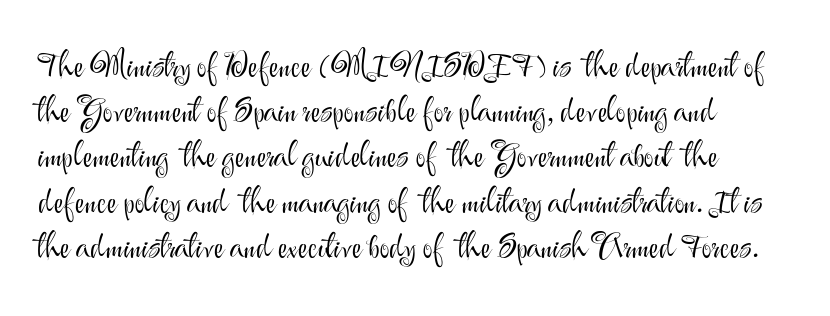
{"serif": "no", "bold": "no", "weight": "light", "width": "normal", "stroke_contrast": "medium", "x_height": "small", "monospaced": "no", "underline": "no", "align": "left", "line_spacing": "normal", "line_spacing_ratio": 1.33, "letter_spacing": "normal", "letter_spacing_em": 0.0, "glyph_px": 34}
